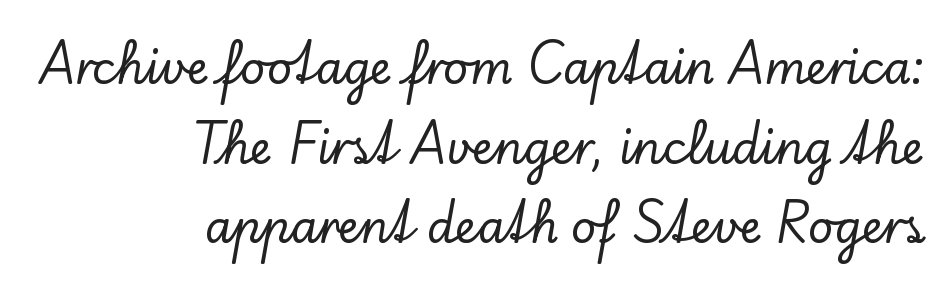
The typesetter chose a ragged-left arrangement here. The font family rendered here belongs to the serif group. The passage shown is typed in a proportional face where columns would drift. The strip under each line holds only bare page.
